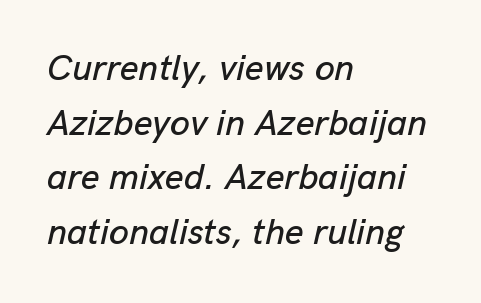
Varying glyph widths throughout — classic text-font behaviour. Nobody touched the tracking dial on this one. Clear beneath every line of the passage. Designer's note — italics engaged.
